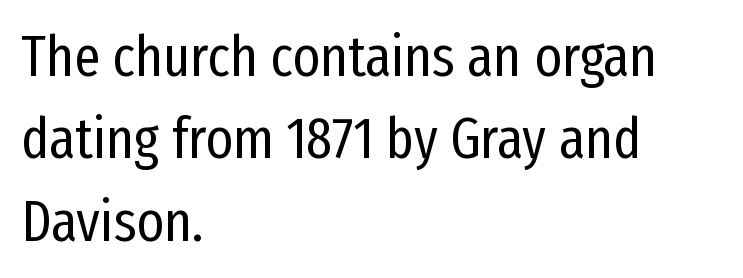
The designer went with a sans here, leaving each stem footless. These lines are rendered in a variable-pitch font. Where is the straight margin? On the left. The letters sit at their default tracking, neither squeezed nor spread.
